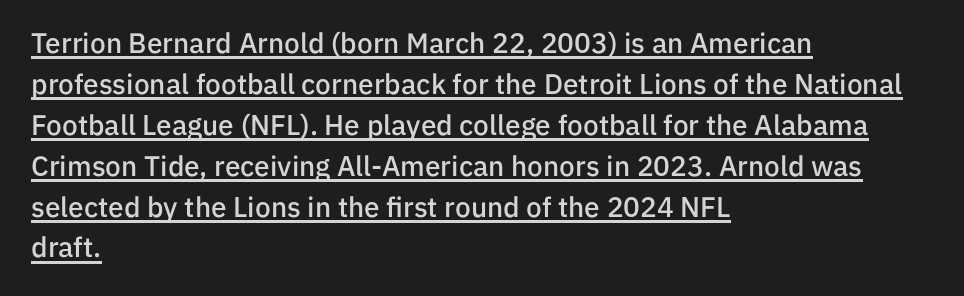
This sample uses a sans-serif face. Compared with typical body copy, the letter spacing here is the same. Short and long lines alike share a common starting point at left. A normal amount of white space separates one row of letters from the next. Caption: lettering with a line underneath.
